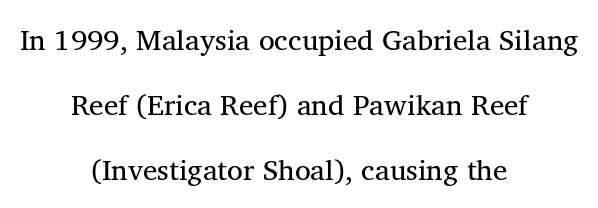
Q: Is the text bold? A: No.
Q: Is the text italic (slanted)? A: No, it is upright.
Q: Is the typeface a serif or a sans-serif typeface? A: Serif.
Q: Is the text underlined? A: No.
Q: How is the paragraph aligned? A: Centered.
Q: Is the spacing between letters normal or unusually wide? A: Normal.
Q: Is the spacing between lines tight, normal or loose? A: Loose.
Q: Width (condensed, normal, or wide)? A: Normal.
Q: Stroke contrast? A: Medium.
Q: x-height? A: Medium.
Q: Monospaced? A: No.
